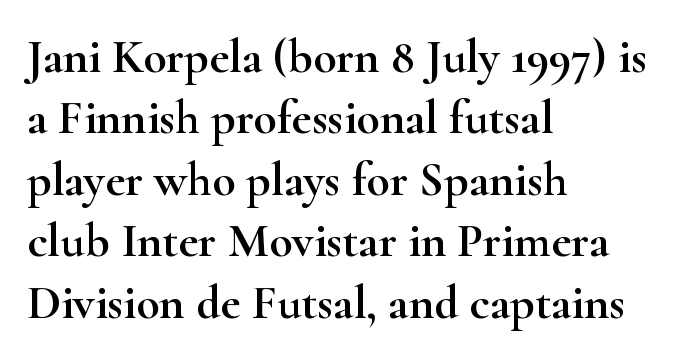
The image shows 48 px wide serif type, upright; set left-aligned, normal line spacing (1.28x), normal letter spacing, not underlined; high stroke contrast and a small x-height.
